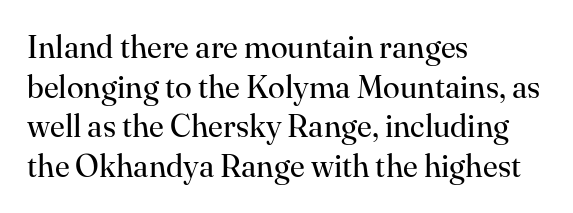
{"serif": "yes", "italic": "no", "bold": "no", "weight": "regular", "width": "normal", "stroke_contrast": "high", "x_height": "small", "monospaced": "no", "underline": "no", "align": "left", "line_spacing": "normal", "line_spacing_ratio": 1.28, "letter_spacing": "normal", "letter_spacing_em": 0.0, "glyph_px": 31}
